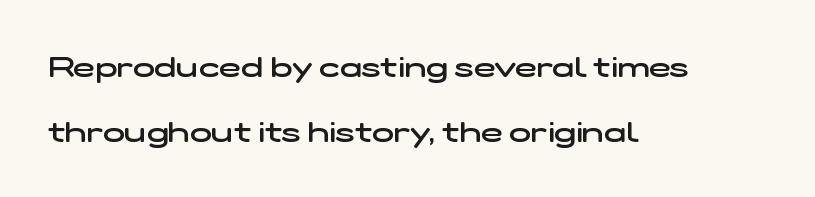
{"serif": "no", "bold": "semi", "weight": "semibold", "width": "wide", "stroke_contrast": "low", "x_height": "medium", "monospaced": "no", "underline": "no", "align": "left", "line_spacing": "loose", "line_spacing_ratio": 2.23, "letter_spacing": "normal", "letter_spacing_em": 0.0, "glyph_px": 29}
